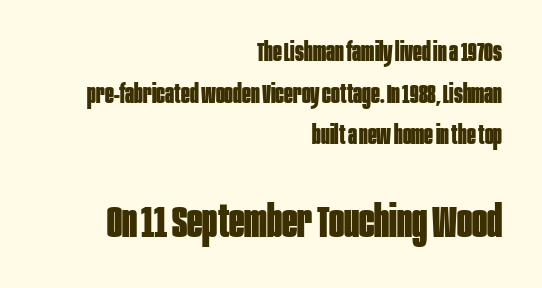
The image shows 45 px bold, condensed sans-serif type, upright; set right-aligned, normal line spacing (1.6x), normal letter spacing, not underlined; the second (bottom) block is 1.73x larger; low stroke contrast and a large x-height.
